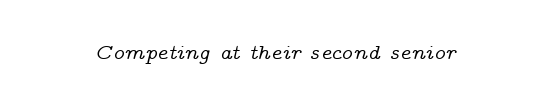
The image shows 21 px text type, italic (leaning right); set normal letter spacing, not underlined.
